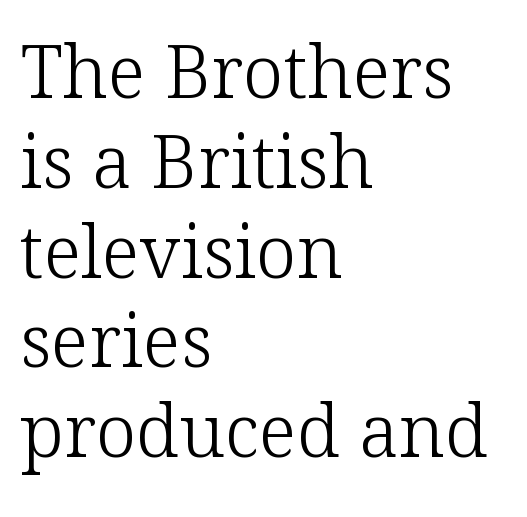
{"serif": "yes", "italic": "no", "bold": "no", "weight": "light", "width": "normal", "stroke_contrast": "low", "x_height": "medium", "monospaced": "no", "underline": "no", "align": "left", "line_spacing_ratio": 1.23, "letter_spacing": "normal", "letter_spacing_em": 0.0, "glyph_px": 73}
